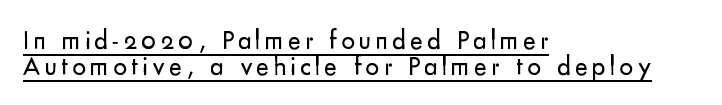
The image shows 27 px text type, upright; set left-aligned, tight line spacing (0.96x), underlined.
